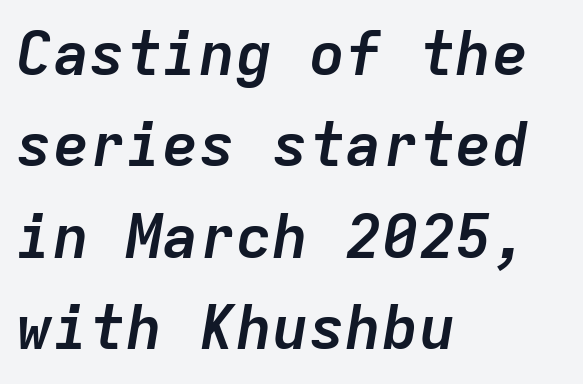
The face used here is rendered with its standard letterfit. This sample is left-justified, so line endings fall wherever the words run out. This sample has the even, mechanical cadence of fixed-width lettering. The specimen omits any rule beneath the text block's lines.
